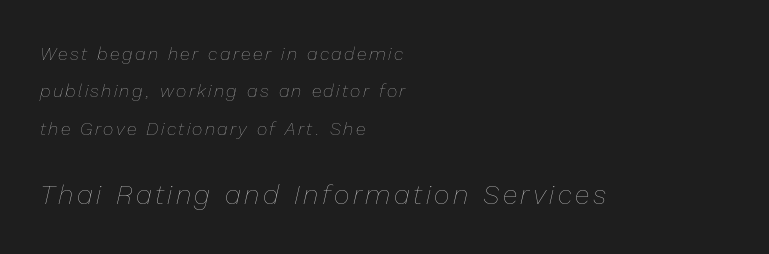
A light-to-regular cut is what we see here. Does the lettering tilt? It does — this is italic. The gap between lines stays unmarked. Widely set lines give the paragraph a tall, airy silhouette. This layout puts the modest block above and the oversized block below. Notice how the passage keeps a crisp vertical edge on the left only.
